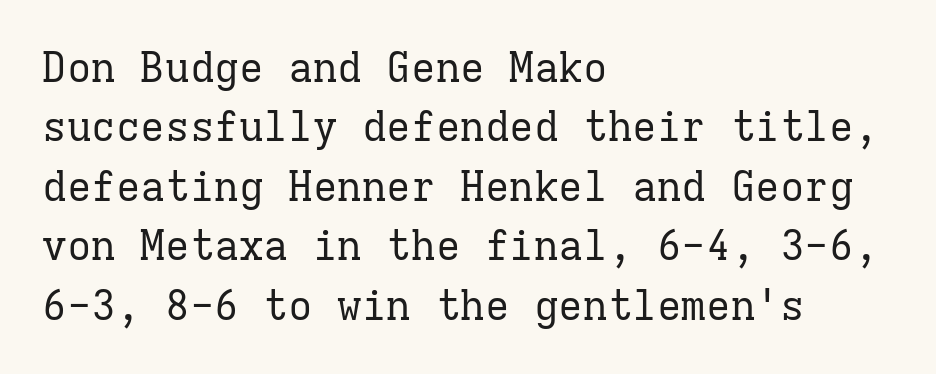
The axis of the letterforms is exactly vertical. This rendering uses left alignment, leaving the right contour irregular. Regarding leading, the lines here are spaced in the standard way. Fixed-width glyphs throughout — classic coding-font behaviour.
